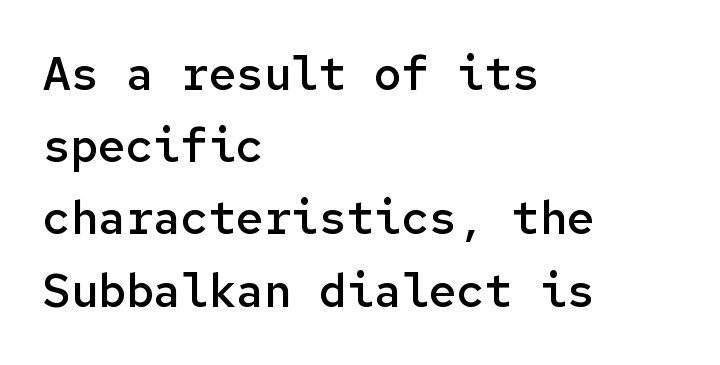
Line starts are locked; line ends wander. This is the regular roman posture of the typeface. In terms of weight, the rendering is demibold, just under bold. Regarding leading, the lines here are spaced in the standard way. Here the designer chose a console-style face with uniform glyph widths. Rule under the text: the space is simply empty.
